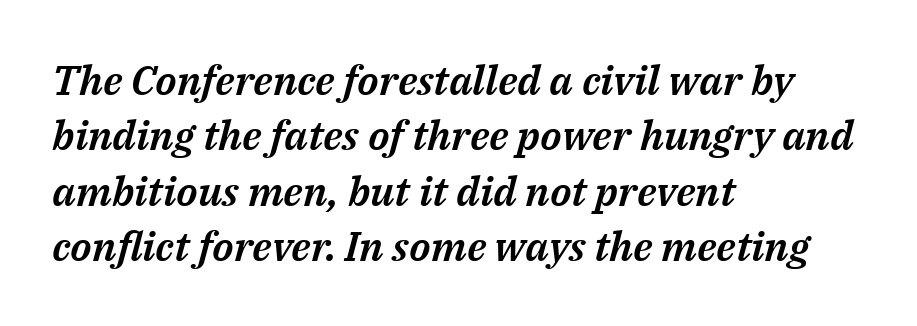
The image shows 41 px text type, italic (leaning right); set left-aligned, normal line spacing (1.35x), normal letter spacing, not underlined; medium stroke contrast and a medium x-height.
